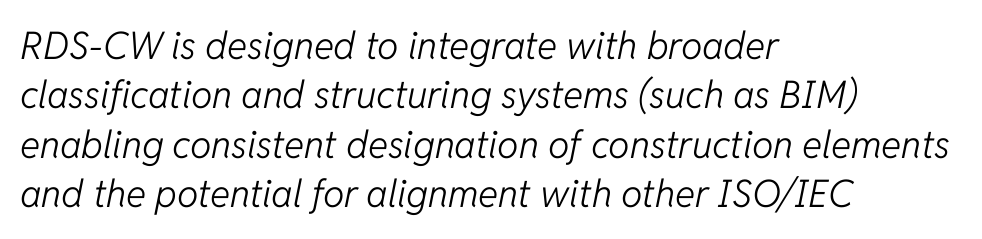
{"italic": "yes", "lean": "right", "slant_degrees": 11, "bold": "no", "weight": "light", "width": "normal", "stroke_contrast": "low", "x_height": "medium", "monospaced": "no", "underline": "no", "align": "left", "line_spacing": "normal", "line_spacing_ratio": 1.3, "letter_spacing": "normal", "letter_spacing_em": 0.0, "glyph_px": 38}
